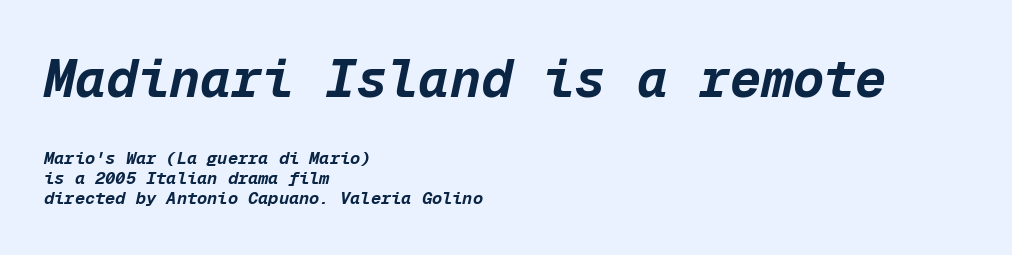
The image shows 52 px bold type, italic (leaning right), monospaced; set left-aligned, line spacing 1.17x, normal letter spacing, not underlined; the first (top) block is 3.06x larger; low stroke contrast and a medium x-height.
